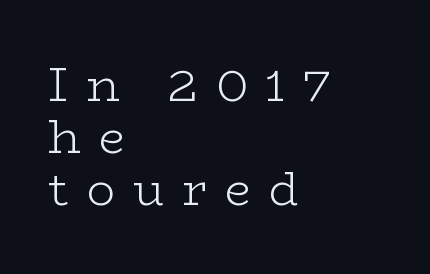
{"serif": "yes", "italic": "no", "bold": "no", "weight": "light", "width": "wide", "stroke_contrast": "low", "x_height": "medium", "monospaced": "no", "underline": "no", "align": "left", "line_spacing": "tight", "line_spacing_ratio": 1.11, "letter_spacing": "wide", "letter_spacing_em": 0.38, "glyph_px": 47}
